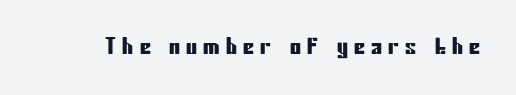
You can tell it's not italic because the verticals are truly vertical. The gap between lines stays unmarked. Display-style spreading of the glyphs; the letterfit is very open.
